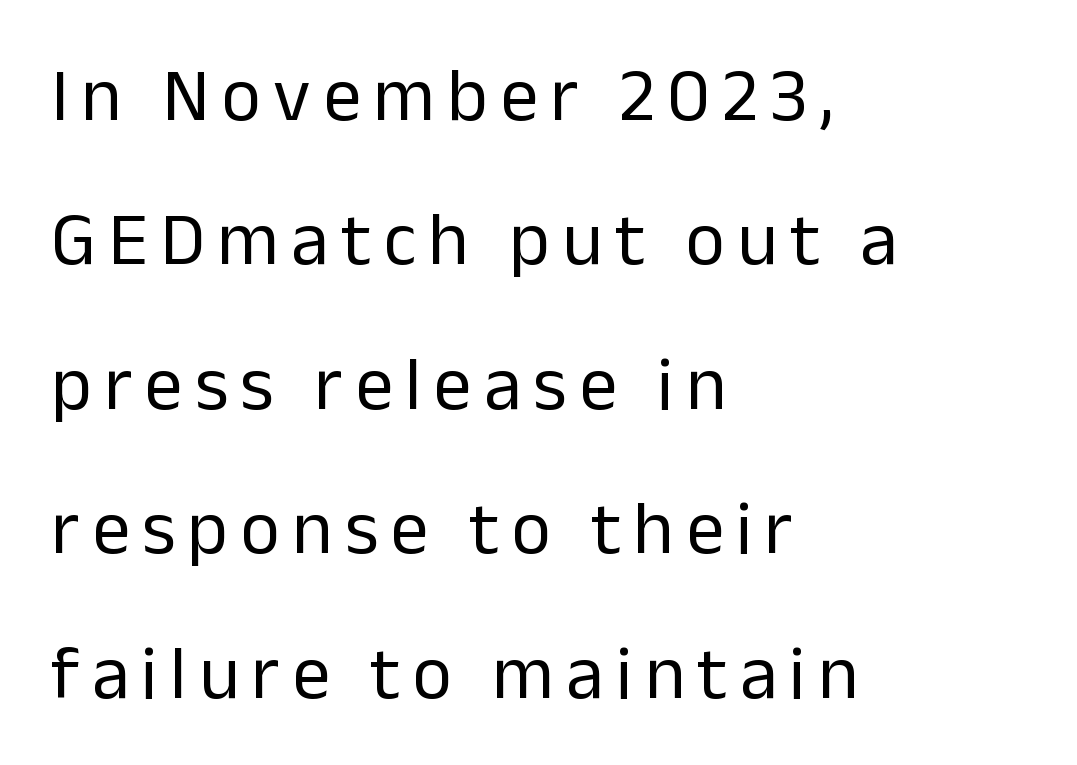
{"serif": "no", "italic": "no", "bold": "no", "weight": "regular", "width": "normal", "stroke_contrast": "low", "x_height": "medium", "monospaced": "no", "underline": "no", "align": "left", "line_spacing": "loose", "line_spacing_ratio": 1.9, "glyph_px": 76}
